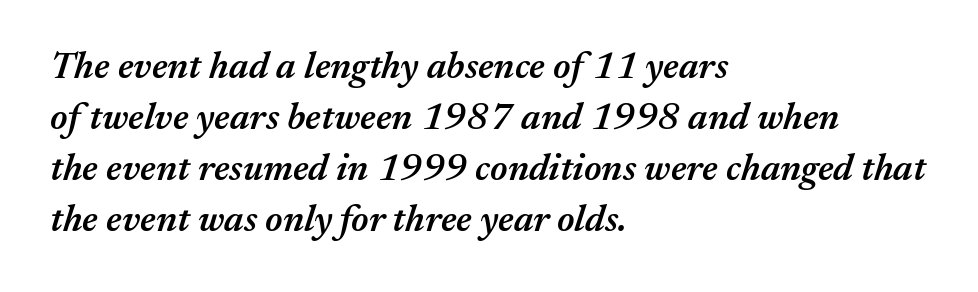
Q: Is the text bold? A: Semi-bold.
Q: Is the text italic (slanted)? A: Yes, it leans right by about 17 degrees.
Q: Is the text underlined? A: No.
Q: How is the paragraph aligned? A: Left-aligned.
Q: Is the spacing between letters normal or unusually wide? A: Normal.
Q: Is the spacing between lines tight, normal or loose? A: Normal.
Q: Width (condensed, normal, or wide)? A: Normal.
Q: Stroke contrast? A: Medium.
Q: x-height? A: Medium.
Q: Monospaced? A: No.
